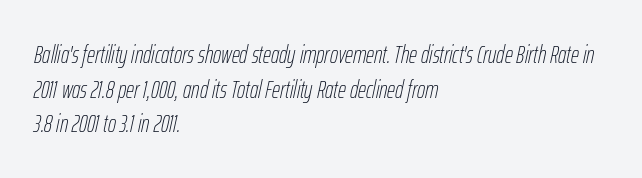
The gap between lines stays unmarked. The cut favours lightness, reaching ordinary text weight at its darkest. Look at the tracking — it's just the regular setting, nothing added. Visually the block forms a straight wall on the left and a jagged coastline on the right.
